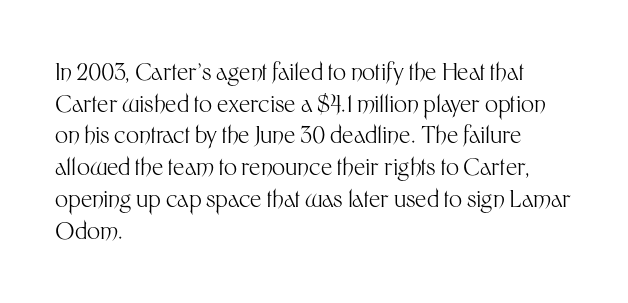
A roman cut, with each character standing at attention. Line spacing here is normal. The text block is weighted toward the left margin, trailing off unevenly rightward. Lines of text with bare space underneath. Nothing unusual about the tracking: characters are spaced as the font intends. A quiet, ordinary-to-light weight characterises the typeface.
